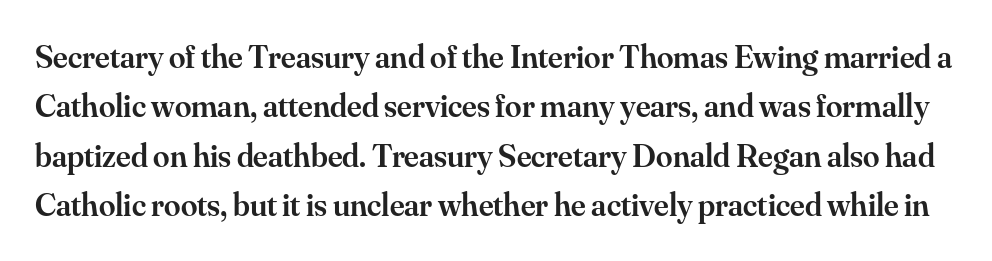
{"serif": "yes", "italic": "no", "bold": "semi", "weight": "semibold", "width": "normal", "stroke_contrast": "medium", "x_height": "small", "monospaced": "no", "underline": "no", "line_spacing": "normal", "line_spacing_ratio": 1.5, "letter_spacing": "normal", "letter_spacing_em": 0.0, "glyph_px": 33}
